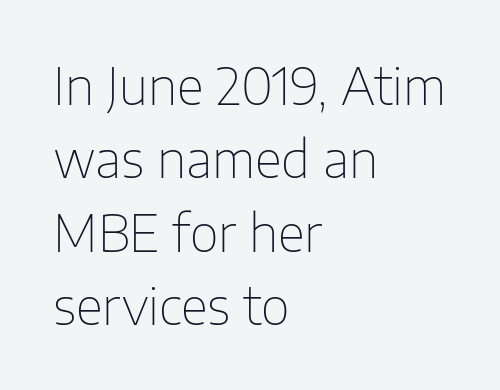
These lines are rendered in a variable-pitch font. Anything drawn beneath the words? Only blank space. Each line starts at the same left margin while the right side varies. If you measured baseline to baseline, you'd find a middling distance. If you drew a line through each stem, it would be perfectly vertical.
